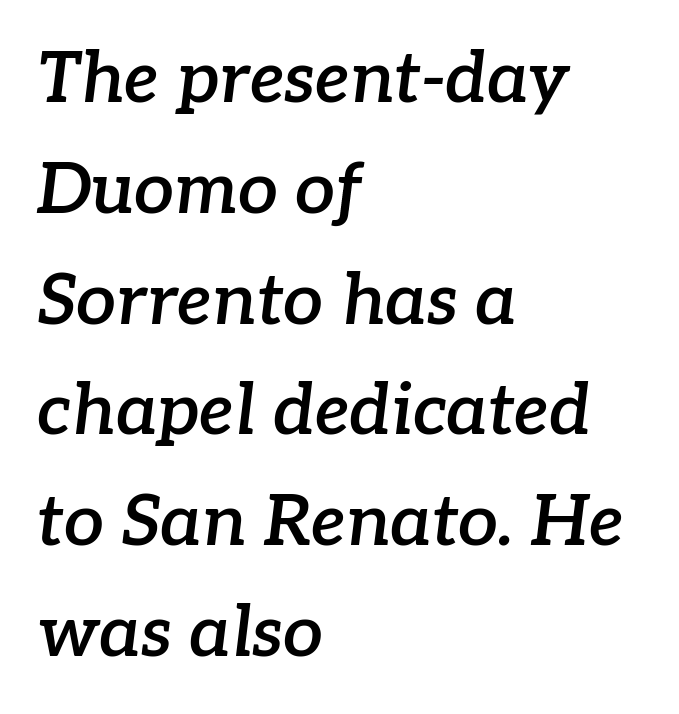
Q: Is the text bold? A: Semi-bold.
Q: Is the text italic (slanted)? A: Yes, it leans right by about 7 degrees.
Q: Is the typeface a serif or a sans-serif typeface? A: Serif.
Q: Is the text underlined? A: No.
Q: How is the paragraph aligned? A: Left-aligned.
Q: Is the spacing between letters normal or unusually wide? A: Normal.
Q: Is the spacing between lines tight, normal or loose? A: Normal.
Q: Width (condensed, normal, or wide)? A: Normal.
Q: Stroke contrast? A: Low.
Q: x-height? A: Medium.
Q: Monospaced? A: No.
